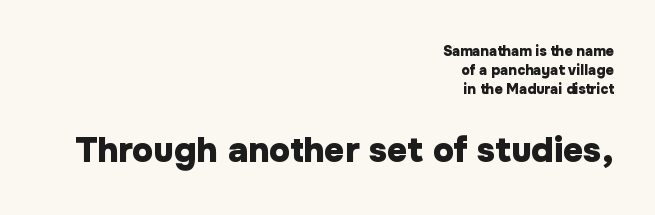
{"serif": "no", "italic": "no", "bold": "yes", "weight": "heavy", "width": "normal", "stroke_contrast": "low", "x_height": "medium", "monospaced": "no", "underline": "no", "align": "right", "line_spacing": "normal", "line_spacing_ratio": 1.37, "letter_spacing": "normal", "letter_spacing_em": 0.0, "larger_block": "second", "size_ratio": 2.5, "glyph_px": 35}
